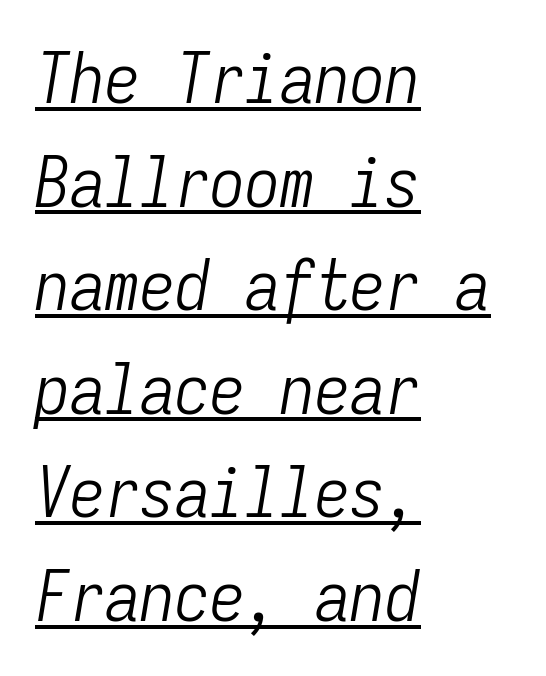
The image shows 70 px light, condensed type, italic (leaning right), monospaced; set left-aligned, normal line spacing (1.48x), normal letter spacing, underlined; low stroke contrast and a medium x-height.
